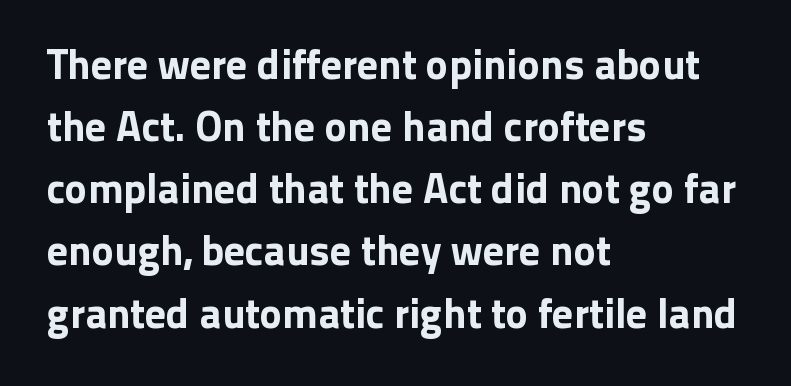
The image shows 42 px sans-serif type, upright; set left-aligned, normal line spacing (1.48x), normal letter spacing, not underlined; low stroke contrast and a medium x-height.
